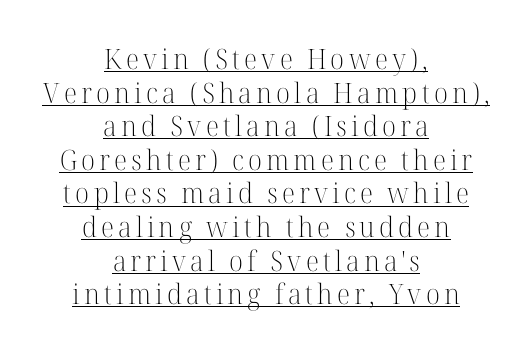
The image shows 28 px light serif type, upright; set centered, line spacing 1.2x, underlined; high stroke contrast and a medium x-height.
